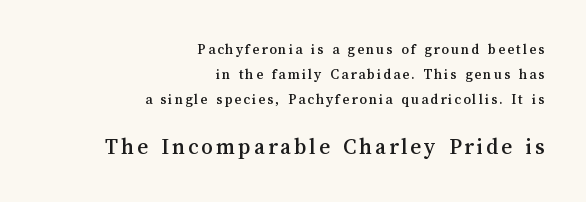
The image shows 23 px text type, upright; set right-aligned, normal line spacing (1.66x), not underlined; the second (bottom) block is 1.53x larger.
